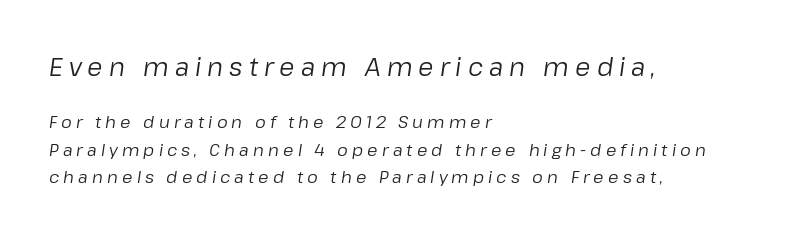
Q: Is the text bold? A: No.
Q: Is the text italic (slanted)? A: Yes, it leans right by about 8 degrees.
Q: Is the text underlined? A: No.
Q: How is the paragraph aligned? A: Left-aligned.
Q: Is the spacing between letters normal or unusually wide? A: Unusually wide.
Q: Is the spacing between lines tight, normal or loose? A: Normal.
Q: Which block of text is set in a larger size, the first (top) or the second (bottom)? A: The first (top) one.
